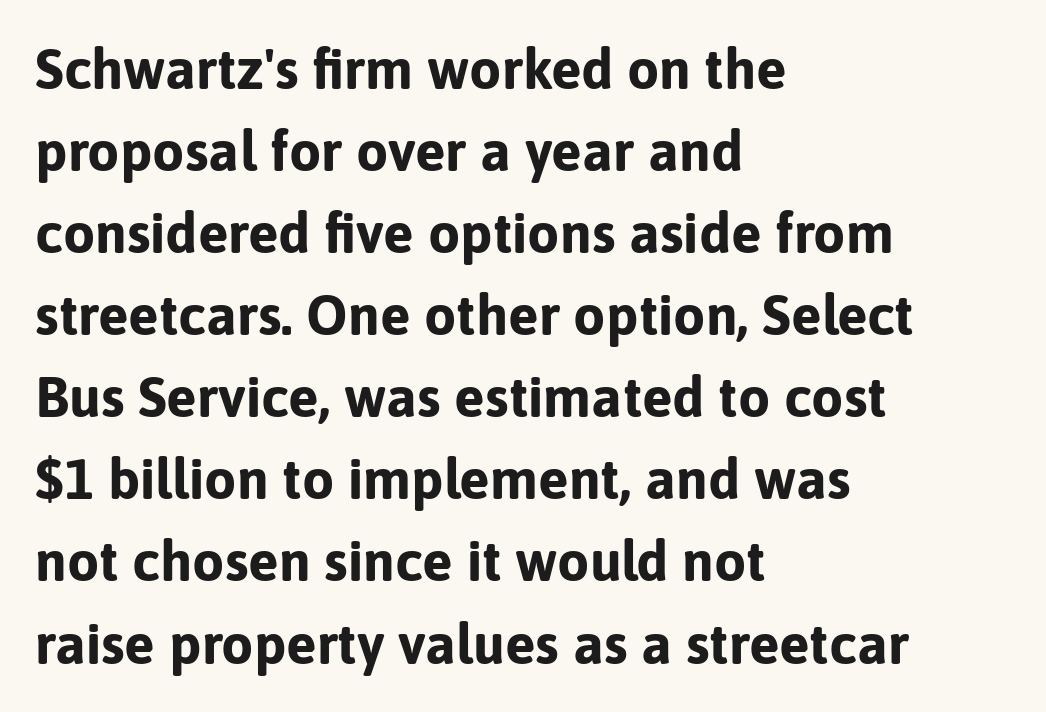
The image shows 57 px bold sans-serif type, upright; set left-aligned, normal line spacing (1.44x), normal letter spacing, not underlined; low stroke contrast and a medium x-height.
